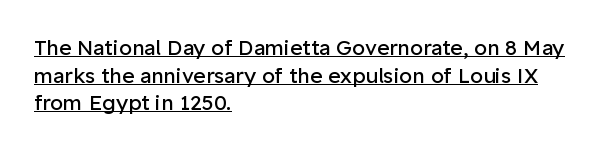
Q: Is the text bold? A: No.
Q: Is the text italic (slanted)? A: No, it is upright.
Q: Is the text underlined? A: Yes.
Q: How is the paragraph aligned? A: Left-aligned.
Q: Is the spacing between letters normal or unusually wide? A: Normal.
Q: Is the spacing between lines tight, normal or loose? A: Normal.
